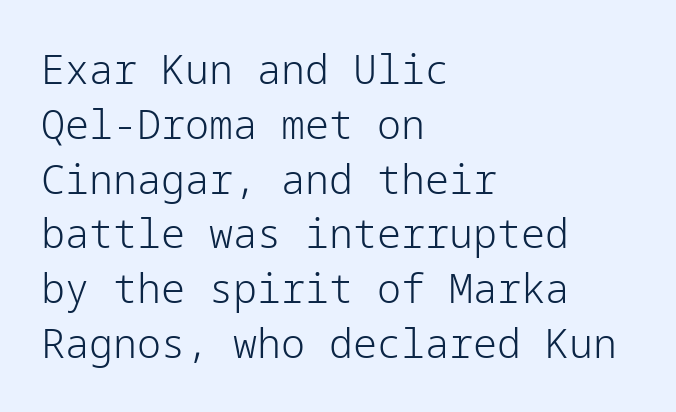
The image shows 40 px light sans-serif type, upright; set left-aligned, normal line spacing (1.37x), normal letter spacing, not underlined; low stroke contrast and a medium x-height.
